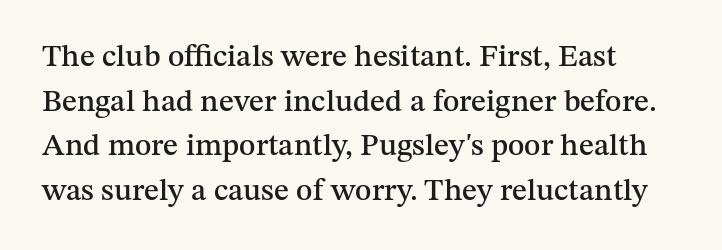
Descender tails drop into unmarked territory. This sample has the flowing, uneven cadence of proportional lettering. The lettering stays uniformly vertical, giving the passage a roman look. The setting favours the left margin, as ordinary paragraphs usually do. Little horizontal feet cap the strokes, marking this as serif type.
